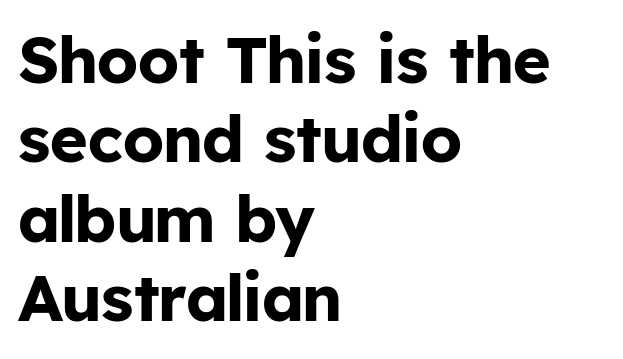
Q: Is the text bold? A: Yes.
Q: Is the text italic (slanted)? A: No, it is upright.
Q: Is the typeface a serif or a sans-serif typeface? A: Sans-serif.
Q: Is the text underlined? A: No.
Q: How is the paragraph aligned? A: Left-aligned.
Q: Is the spacing between letters normal or unusually wide? A: Normal.
Q: Width (condensed, normal, or wide)? A: Normal.
Q: Stroke contrast? A: Low.
Q: x-height? A: Medium.
Q: Monospaced? A: No.
